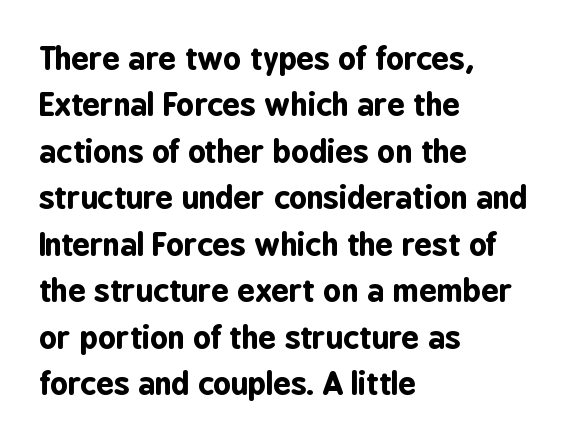
Plenty of ink on the page — the face is bold. Check where the strokes stop: nothing finishes them off — pure sans. Does the copy run flush right? No — it runs flush left. Each letter keeps its own natural width here, so spacing adapts to shape. Regular leading. Quick note: underline off.
